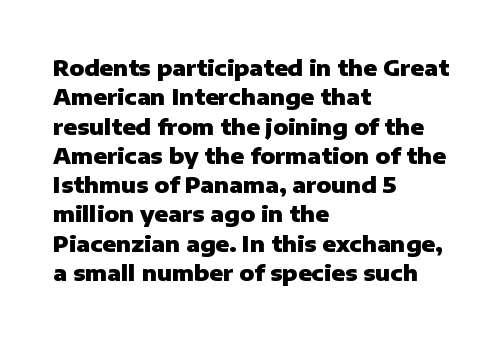
The image shows 22 px bold type, upright; set left-aligned, normal line spacing (1.33x), normal letter spacing, not underlined.
